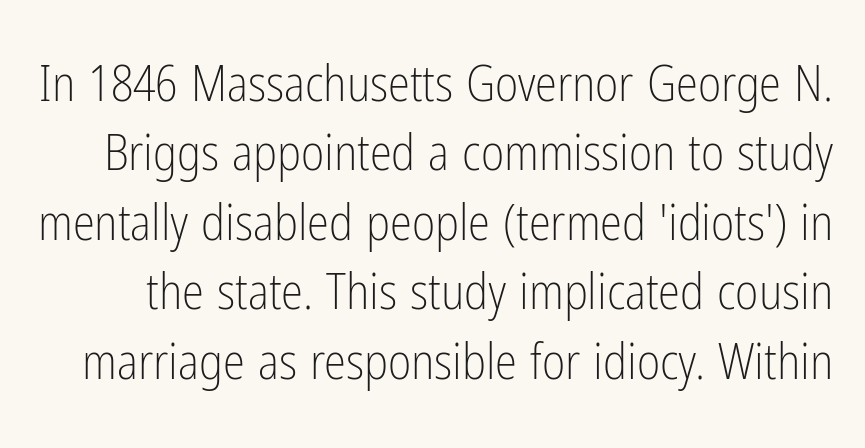
Regarding serifs, this sample does without them. The foot of each line stays bare and open. Each new line begins a customary step beneath the previous one. On a weight scale, this lands at 450 or below.
